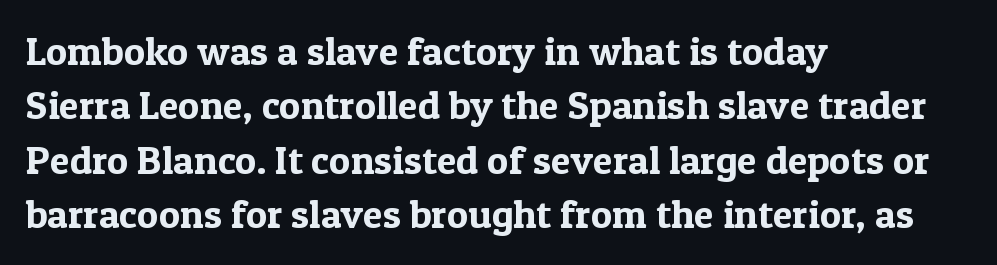
Q: Is the text italic (slanted)? A: No, it is upright.
Q: Is the typeface a serif or a sans-serif typeface? A: Serif.
Q: Is the text underlined? A: No.
Q: How is the paragraph aligned? A: Left-aligned.
Q: Is the spacing between letters normal or unusually wide? A: Normal.
Q: Is the spacing between lines tight, normal or loose? A: Normal.
Q: Width (condensed, normal, or wide)? A: Normal.
Q: x-height? A: Medium.
Q: Monospaced? A: No.
